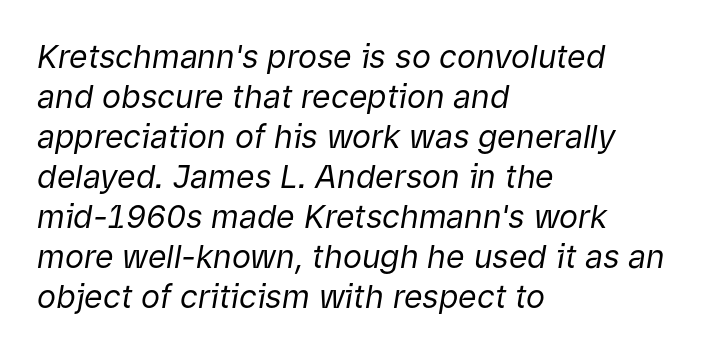
Q: Is the text bold? A: No.
Q: Is the text italic (slanted)? A: Yes, it leans right by about 9 degrees.
Q: Is the text underlined? A: No.
Q: How is the paragraph aligned? A: Left-aligned.
Q: Is the spacing between letters normal or unusually wide? A: Normal.
Q: Is the spacing between lines tight, normal or loose? A: Normal.
Q: Width (condensed, normal, or wide)? A: Normal.
Q: Stroke contrast? A: Low.
Q: x-height? A: Medium.
Q: Monospaced? A: No.
